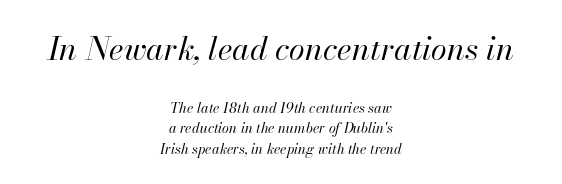
{"italic": "yes", "lean": "right", "slant_degrees": 13, "bold": "no", "weight": "regular", "width": "normal", "stroke_contrast": "high", "x_height": "small", "monospaced": "no", "underline": "no", "align": "center", "line_spacing": "normal", "line_spacing_ratio": 1.47, "letter_spacing": "normal", "letter_spacing_em": 0.0, "larger_block": "first", "size_ratio": 2.29, "glyph_px": 32}
